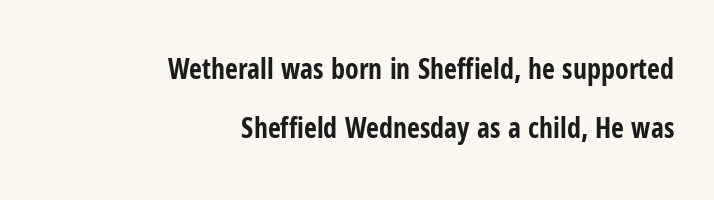
The image shows 28 px bold, condensed sans-serif type, upright; set right-aligned, loose line spacing (2.12x), normal letter spacing, not underlined; low stroke contrast and a medium x-height.
